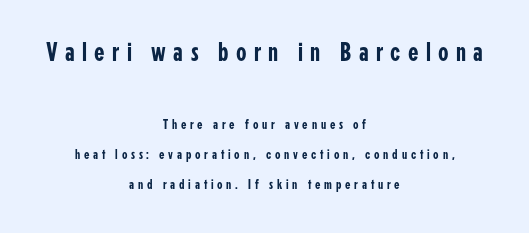
Q: Is the text italic (slanted)? A: No, it is upright.
Q: Is the text underlined? A: No.
Q: How is the paragraph aligned? A: Centered.
Q: Is the spacing between letters normal or unusually wide? A: Unusually wide.
Q: Is the spacing between lines tight, normal or loose? A: Loose.
Q: Which block of text is set in a larger size, the first (top) or the second (bottom)? A: The first (top) one.
